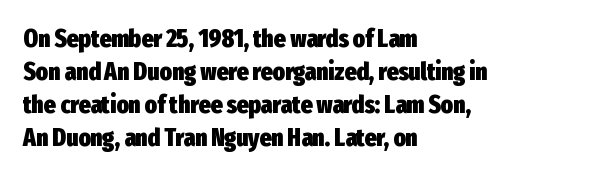
The image shows 25 px bold type, upright; set left-aligned, normal line spacing (1.32x), normal letter spacing, not underlined.
